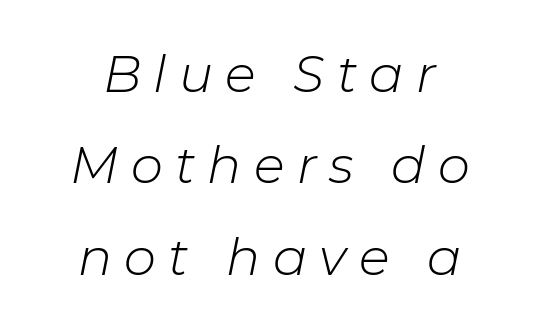
Think of a printed novel: that variable character pitch is what you see here. The specimen reads as italic at a glance. Each row of text sits above clean, open space. Horizontal alignment here is central, giving a formal, balanced look. Someone cranked the tracking dial way up on this one. Unbolded letterforms with no extra heft.
